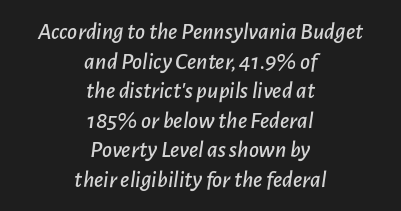
The image shows 24 px text type, italic (leaning right); set centered, line spacing 1.23x, normal letter spacing, not underlined.
